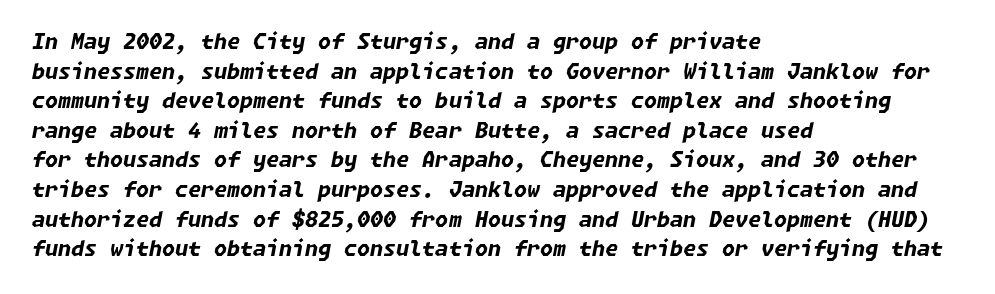
{"italic": "yes", "lean": "right", "slant_degrees": 11, "bold": "yes", "underline": "no", "align": "left", "line_spacing": "normal", "line_spacing_ratio": 1.41, "letter_spacing": "normal", "letter_spacing_em": 0.0, "glyph_px": 21}
